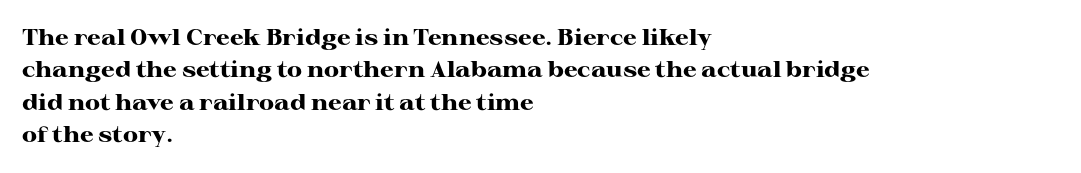
Q: Is the text bold? A: Yes.
Q: Is the text italic (slanted)? A: No, it is upright.
Q: Is the text underlined? A: No.
Q: How is the paragraph aligned? A: Left-aligned.
Q: Is the spacing between letters normal or unusually wide? A: Normal.
Q: Is the spacing between lines tight, normal or loose? A: Normal.
